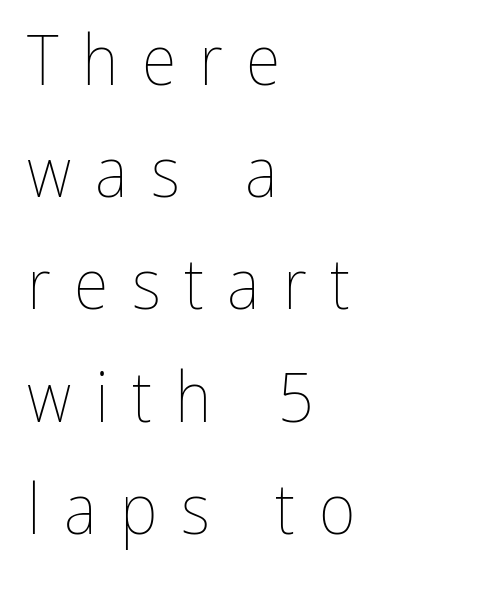
The image shows 71 px thin, condensed type, upright; set left-aligned, normal line spacing (1.58x), unusually wide letter spacing (+0.33 em), not underlined; low stroke contrast and a medium x-height.
